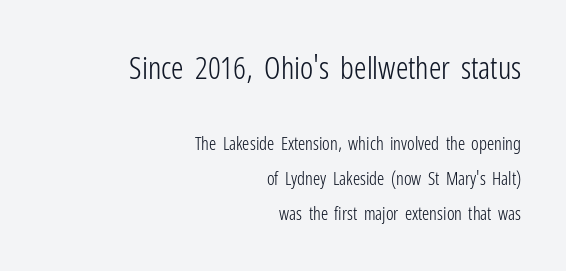
The characters display no serif detailing; their extremities are plain. The foot of each line stays bare and open. Each new line begins a long way beneath the previous one. Block one is the big one; block two sits smaller underneath.
